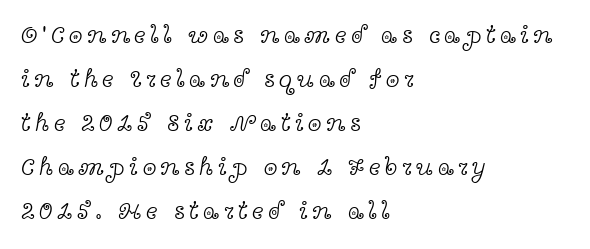
{"italic": "no", "bold": "no", "underline": "no", "align": "left", "line_spacing_ratio": 1.76, "glyph_px": 25}
